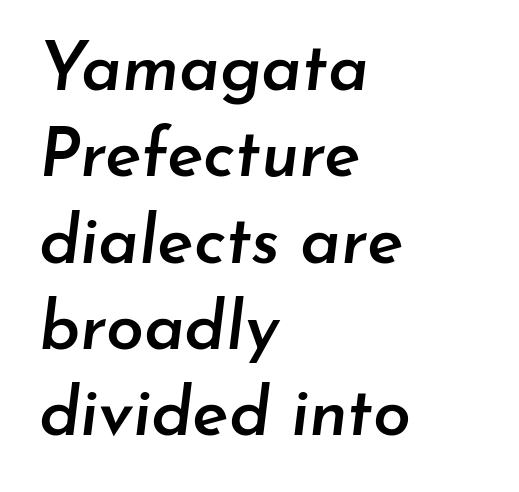
The image shows 68 px semibold type, italic (leaning right); set left-aligned, normal line spacing (1.27x), normal letter spacing, not underlined; low stroke contrast and a small x-height.
